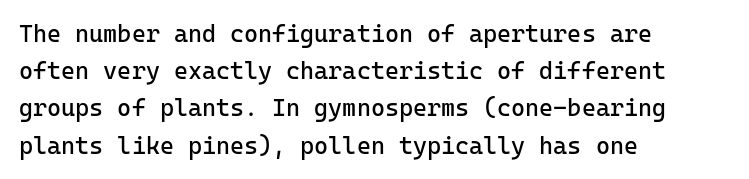
The image shows 24 px text type, upright; set left-aligned, normal line spacing (1.55x), normal letter spacing, not underlined.
